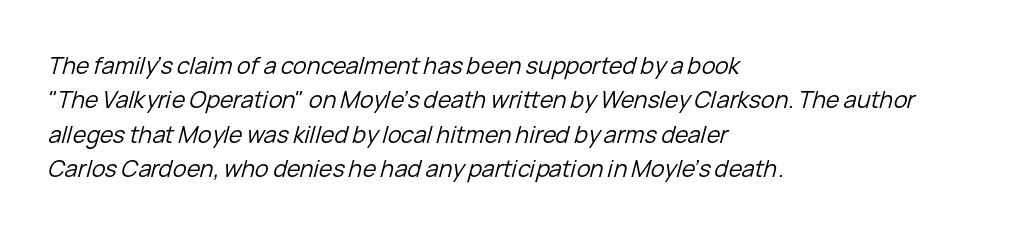
The image shows 23 px text type, italic (leaning right); set left-aligned, normal line spacing (1.49x), normal letter spacing, not underlined.
